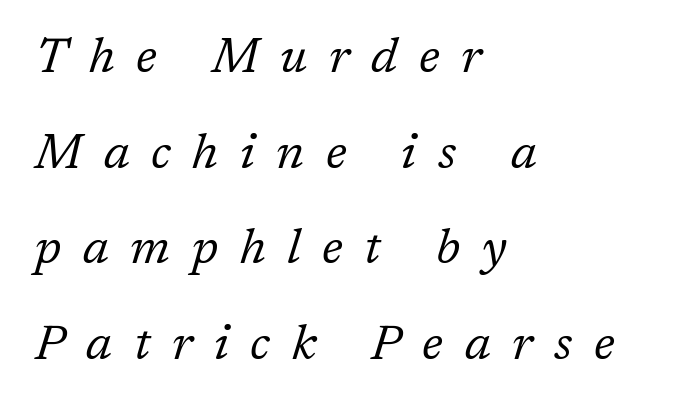
{"serif": "yes", "italic": "yes", "lean": "right", "slant_degrees": 17, "bold": "no", "weight": "regular", "width": "normal", "stroke_contrast": "low", "x_height": "medium", "monospaced": "no", "underline": "no", "align": "left", "line_spacing": "loose", "line_spacing_ratio": 1.95, "letter_spacing": "wide", "letter_spacing_em": 0.44, "glyph_px": 49}
